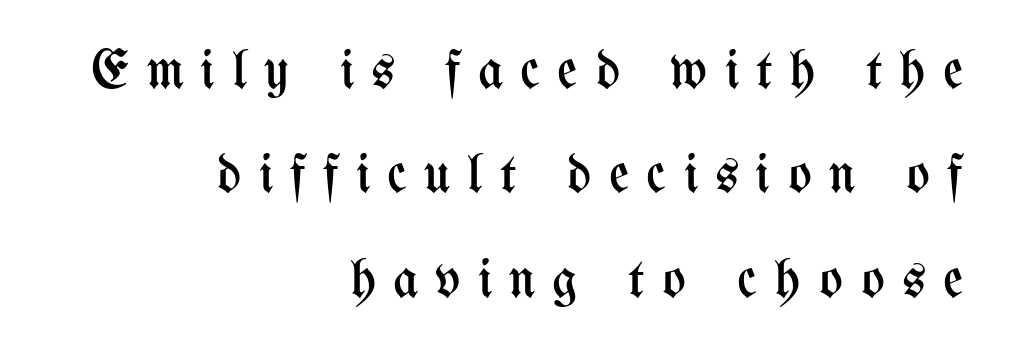
The image shows 55 px regular-weight, condensed type, upright; set right-aligned, loose line spacing (1.9x), unusually wide letter spacing (+0.31 em), not underlined; medium stroke contrast and a medium x-height.
